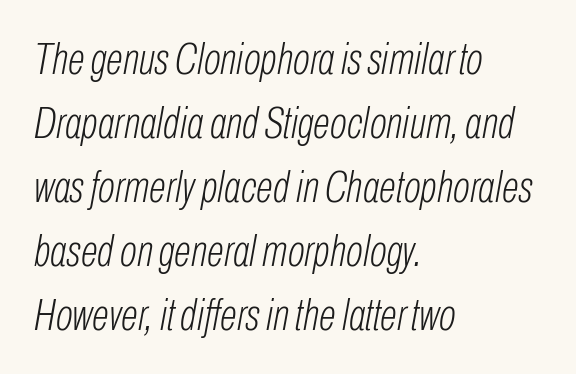
{"italic": "yes", "lean": "right", "slant_degrees": 10, "bold": "no", "weight": "light", "width": "condensed", "stroke_contrast": "low", "x_height": "medium", "monospaced": "no", "underline": "no", "align": "left", "line_spacing": "normal", "line_spacing_ratio": 1.42, "letter_spacing": "normal", "letter_spacing_em": 0.0, "glyph_px": 45}
